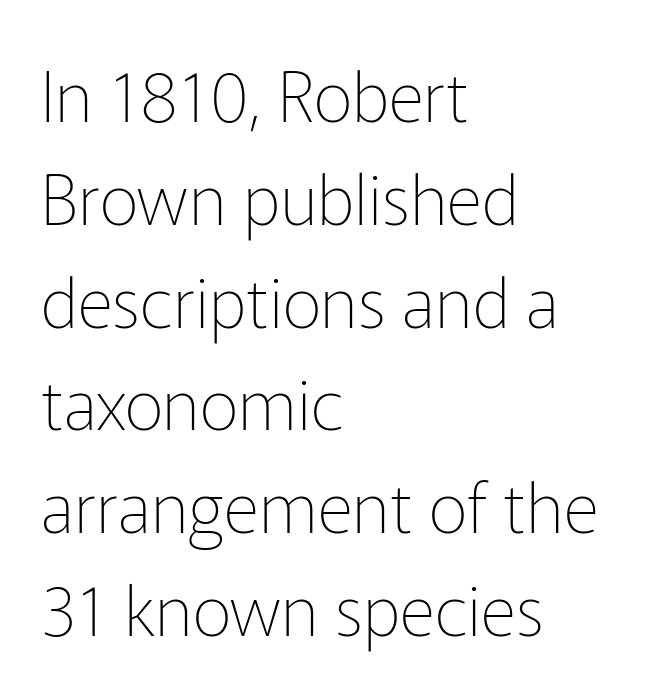
{"serif": "no", "italic": "no", "bold": "no", "weight": "thin", "width": "normal", "stroke_contrast": "low", "x_height": "medium", "monospaced": "no", "underline": "no", "align": "left", "line_spacing": "normal", "line_spacing_ratio": 1.49, "letter_spacing": "normal", "letter_spacing_em": 0.0, "glyph_px": 69}
